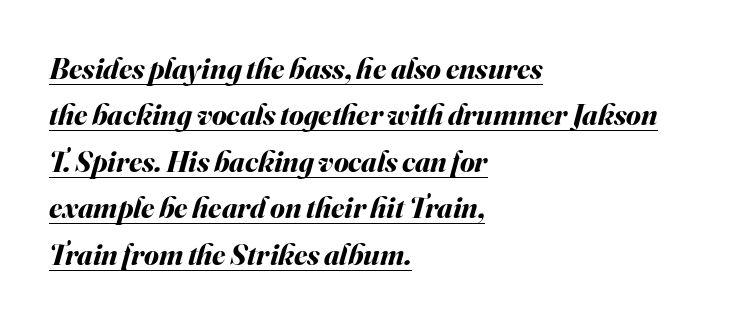
The rendering uses a bold face; every stroke is thick and dark. Quick note: interline space is typical. The compositor pushed each line to the left boundary. The letters advance in unequal steps, a hallmark of proportional type.
